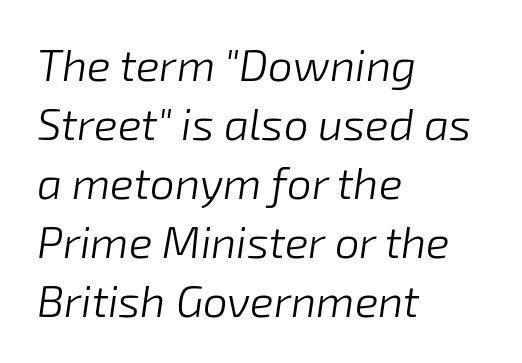
Q: Is the text bold? A: No.
Q: Is the text italic (slanted)? A: Yes, it leans right by about 8 degrees.
Q: Is the text underlined? A: No.
Q: How is the paragraph aligned? A: Left-aligned.
Q: Is the spacing between letters normal or unusually wide? A: Normal.
Q: Is the spacing between lines tight, normal or loose? A: Normal.
Q: Width (condensed, normal, or wide)? A: Normal.
Q: Stroke contrast? A: Low.
Q: x-height? A: Medium.
Q: Monospaced? A: No.
